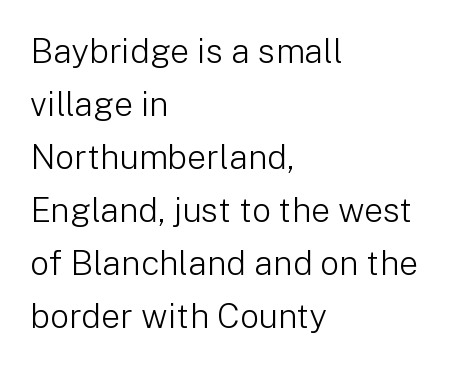
The rendering uses a moderate line-height, typical for paragraphs. Typeset ragged right — the left edge is the straight one. Designer's note — italics off, roman on. A light-to-regular cut is what we see here. The face used here is proportionally spaced, like ordinary book or web type. To sum up the face: it is a sans, with no serifs.
